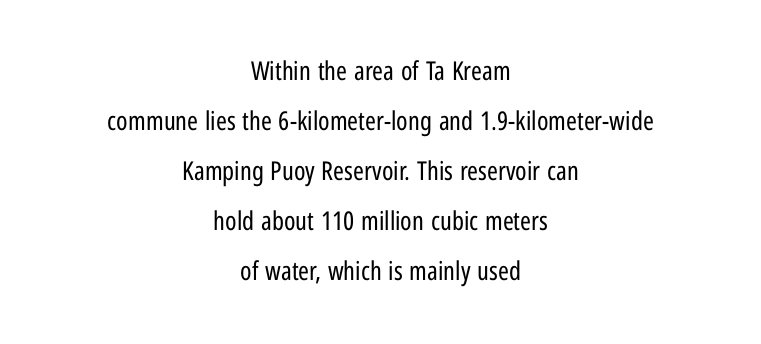
The image shows 26 px text type, upright; set centered, loose line spacing (1.92x), normal letter spacing, not underlined.
